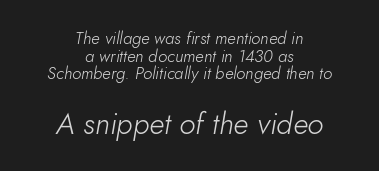
The image shows 30 px light type, italic (leaning right); set centered, tight line spacing (1.03x), normal letter spacing, not underlined; the second (bottom) block is 1.76x larger; low stroke contrast and a small x-height.
